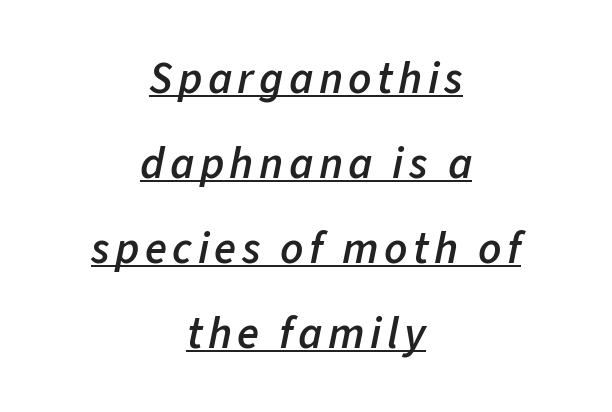
The image shows 45 px semibold type, italic (leaning right); set centered, line spacing 1.89x, underlined; low stroke contrast and a medium x-height.
